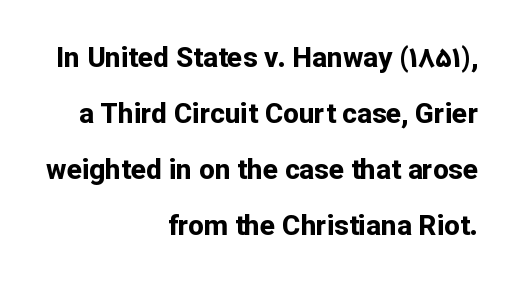
The image shows 28 px bold sans-serif type, upright; set right-aligned, loose line spacing (2.0x), normal letter spacing, not underlined; low stroke contrast and a medium x-height.
